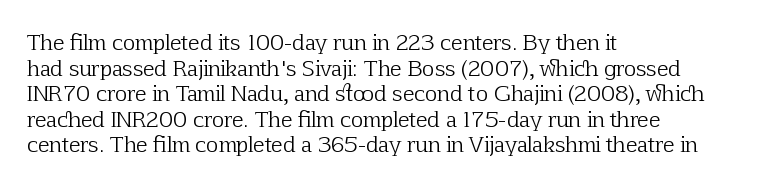
Q: Is the text bold? A: No.
Q: Is the text italic (slanted)? A: No, it is upright.
Q: Is the text underlined? A: No.
Q: How is the paragraph aligned? A: Left-aligned.
Q: Is the spacing between letters normal or unusually wide? A: Normal.
